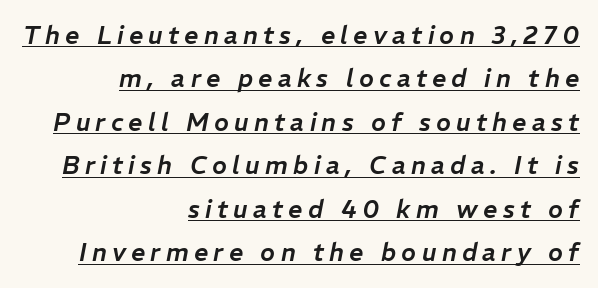
The image shows 25 px text type, italic (leaning right); set right-aligned, line spacing 1.74x, unusually wide letter spacing (+0.21 em), underlined.
